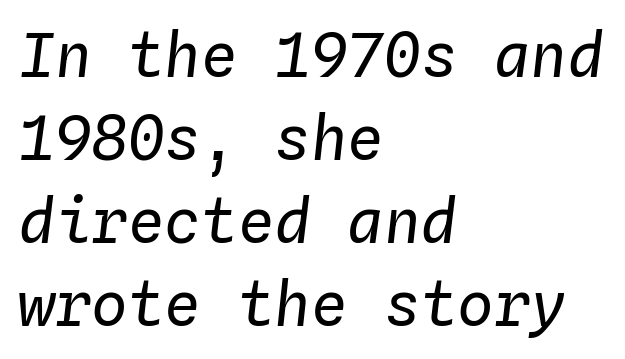
{"italic": "yes", "lean": "right", "slant_degrees": 4, "bold": "no", "weight": "regular", "width": "normal", "stroke_contrast": "low", "x_height": "medium", "monospaced": "yes", "underline": "no", "align": "left", "line_spacing": "normal", "line_spacing_ratio": 1.36, "letter_spacing": "normal", "letter_spacing_em": 0.0, "glyph_px": 61}
